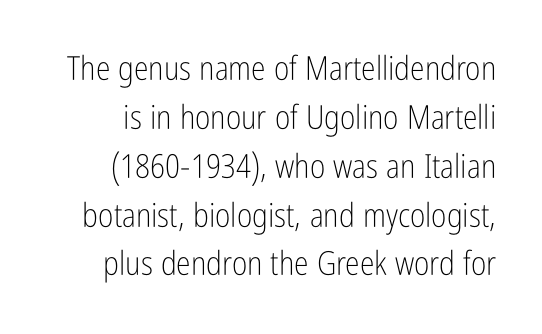
Decoration check: the copy has no underline. The letters stand upright; this is a roman face. Line spacing here is normal. Does extra space separate the letters? No, they use regular spacing. The font is comparable to plain body text, perhaps lighter.
